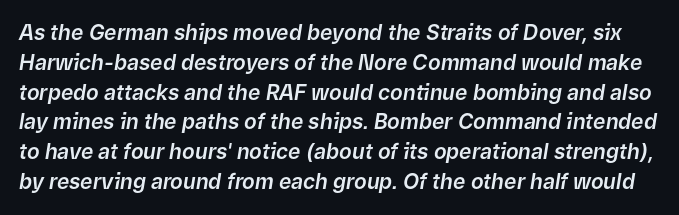
{"italic": "yes", "lean": "right", "slant_degrees": 9, "underline": "no", "line_spacing": "normal", "line_spacing_ratio": 1.42, "letter_spacing": "normal", "letter_spacing_em": 0.0, "glyph_px": 21}
